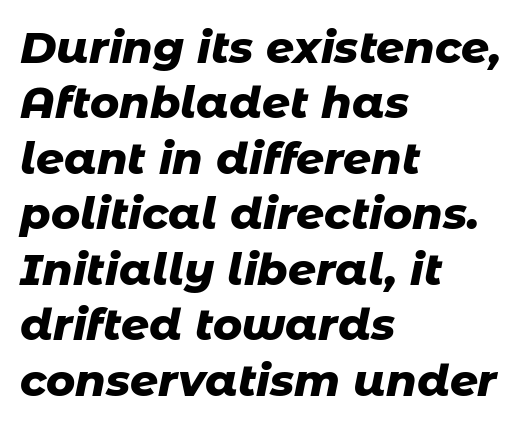
The image shows 44 px heavy type, italic (leaning right); set left-aligned, normal line spacing (1.26x), normal letter spacing, not underlined; low stroke contrast and a medium x-height.
